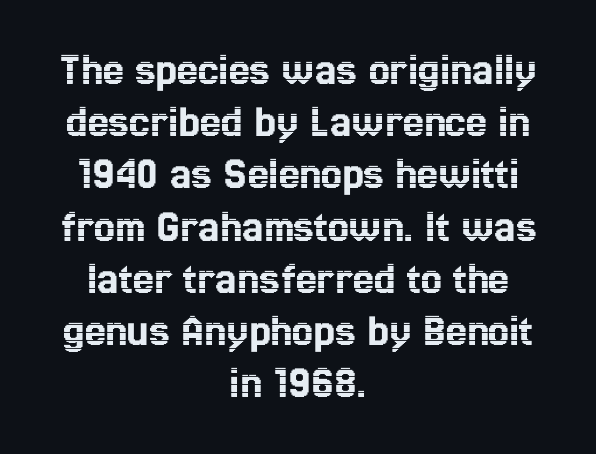
Each word holds together tightly as a unit, with standard inter-letter gaps. This sample has the flowing, uneven cadence of proportional lettering. Italic: no, the glyphs are upright roman. Which margin do the lines hug? Neither — every line sits in the middle. The space between consecutive lines is stingy. The space beneath each line is pristine and unruled.
